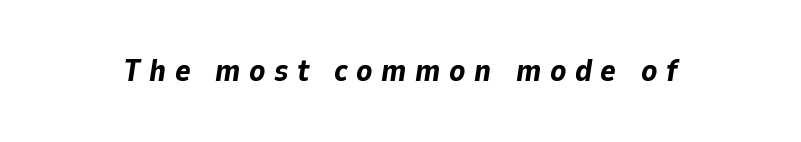
Q: Is the text bold? A: Yes.
Q: Is the text italic (slanted)? A: Yes, it leans right by about 9 degrees.
Q: Is the text underlined? A: No.
Q: Is the spacing between letters normal or unusually wide? A: Unusually wide.
Q: Width (condensed, normal, or wide)? A: Normal.
Q: Stroke contrast? A: Low.
Q: x-height? A: Medium.
Q: Monospaced? A: No.
